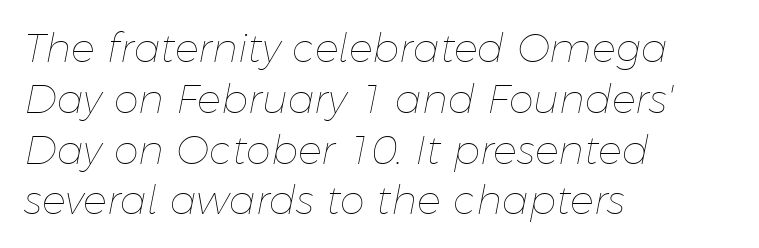
{"italic": "yes", "lean": "right", "slant_degrees": 11, "bold": "no", "weight": "thin", "width": "normal", "stroke_contrast": "low", "x_height": "medium", "monospaced": "no", "underline": "no", "align": "left", "line_spacing": "normal", "line_spacing_ratio": 1.27, "letter_spacing": "normal", "letter_spacing_em": 0.0, "glyph_px": 40}
